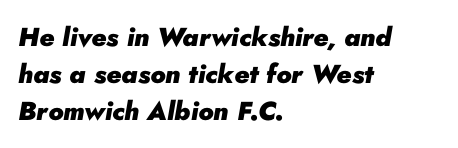
{"italic": "yes", "lean": "right", "slant_degrees": 10, "bold": "yes", "underline": "no", "align": "left", "line_spacing": "normal", "line_spacing_ratio": 1.42, "letter_spacing": "normal", "letter_spacing_em": 0.0, "glyph_px": 26}
